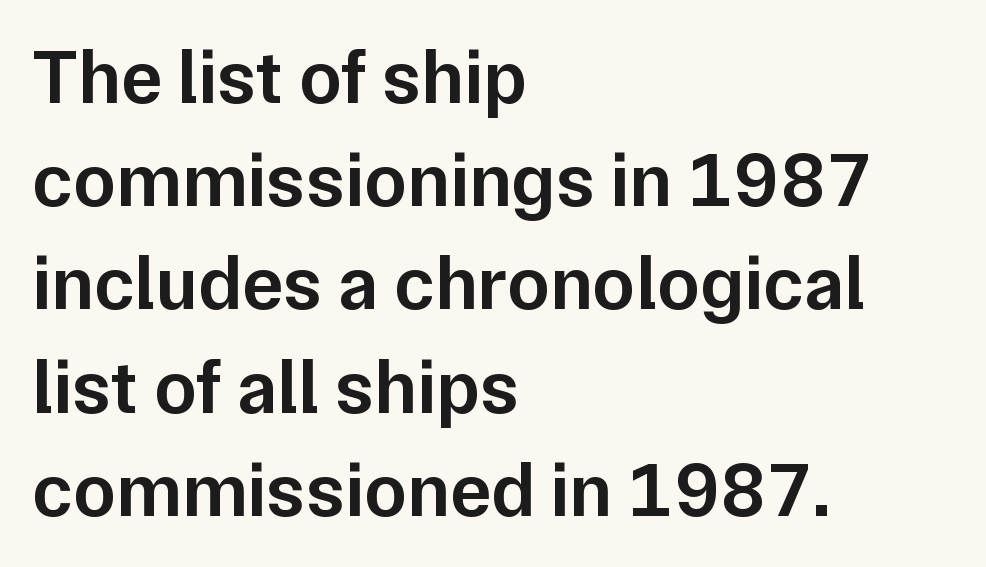
Here the designer chose a conventional face with non-uniform glyph widths. Bare-footed words on every line. The text block is weighted toward the left margin, trailing off unevenly rightward. Nobody touched the tracking dial on this one. The letters stand straight up with perfectly vertical stems. The typesetting leans somewhat heavy: a semibold.
